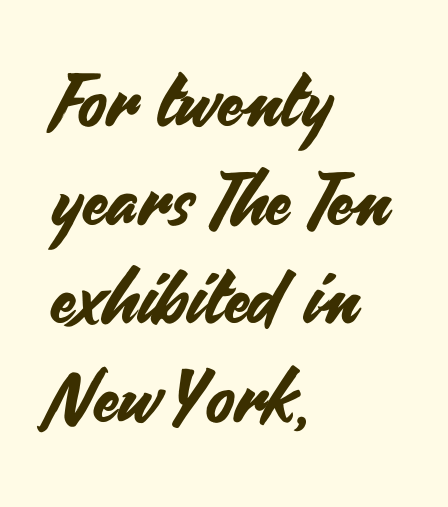
{"serif": "no", "width": "normal", "stroke_contrast": "medium", "x_height": "small", "monospaced": "no", "underline": "no", "align": "left", "line_spacing": "normal", "line_spacing_ratio": 1.35, "letter_spacing": "normal", "letter_spacing_em": 0.0, "glyph_px": 73}
